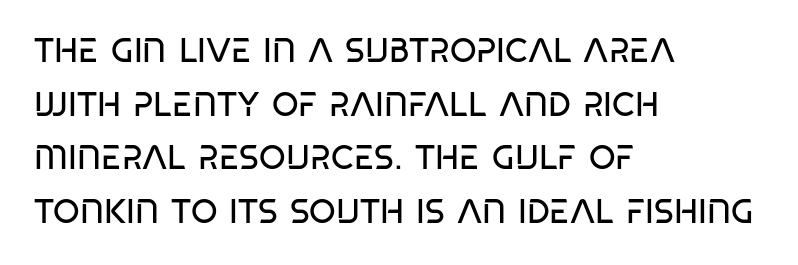
{"serif": "no", "italic": "no", "bold": "no", "weight": "regular", "width": "condensed", "stroke_contrast": "low", "x_height": "large", "monospaced": "no", "underline": "no", "align": "left", "line_spacing": "normal", "line_spacing_ratio": 1.58, "letter_spacing": "normal", "letter_spacing_em": 0.0, "glyph_px": 34}
